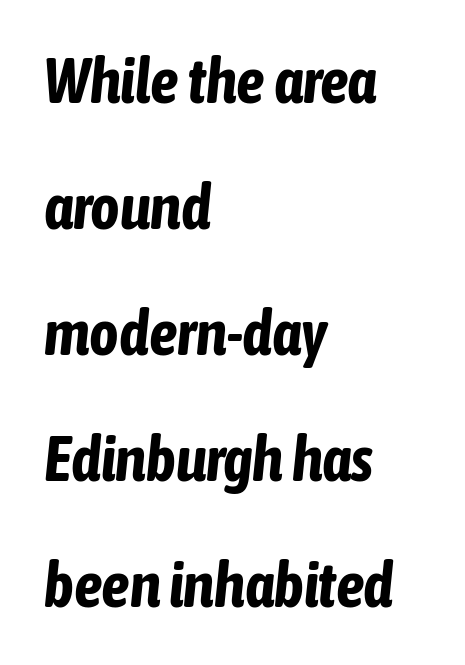
The image shows 63 px bold, condensed type, italic (leaning right); set left-aligned, loose line spacing (2.0x), normal letter spacing, not underlined; low stroke contrast and a medium x-height.
